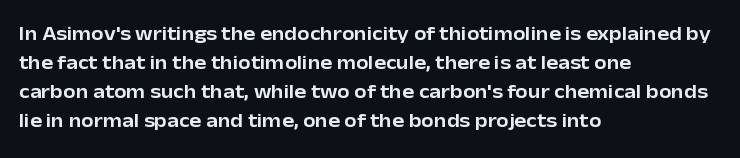
Q: Is the text italic (slanted)? A: No, it is upright.
Q: Is the text underlined? A: No.
Q: How is the paragraph aligned? A: Left-aligned.
Q: Is the spacing between letters normal or unusually wide? A: Normal.
Q: Is the spacing between lines tight, normal or loose? A: Normal.
